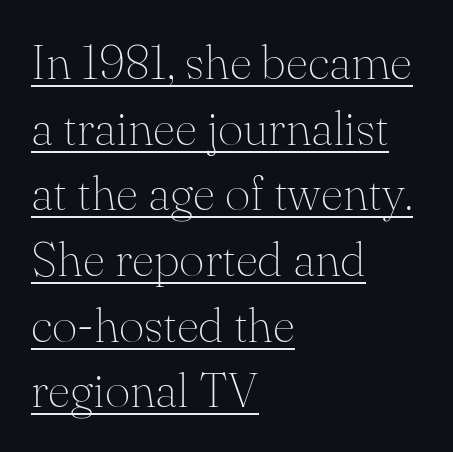
Short and long lines alike share a common starting point at left. Interline gaps are of average width in this sample. The rendered words wear a rule along their underside. Does the type have serifs? Yes, each stem ends in a small foot. Each stroke keeps to a modest, everyday thickness or less.
